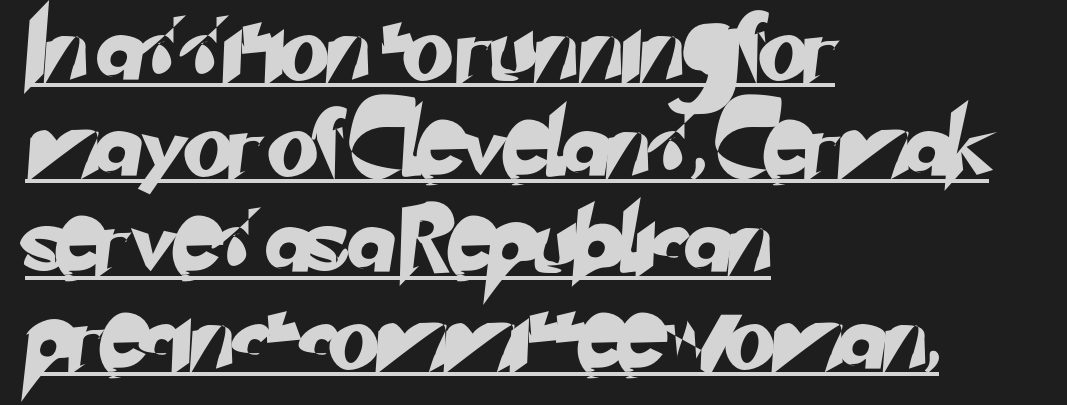
{"serif": "no", "width": "normal", "stroke_contrast": "low", "x_height": "small", "monospaced": "no", "underline": "yes", "align": "left", "line_spacing": "normal", "line_spacing_ratio": 1.48, "letter_spacing": "normal", "letter_spacing_em": 0.0, "glyph_px": 65}
